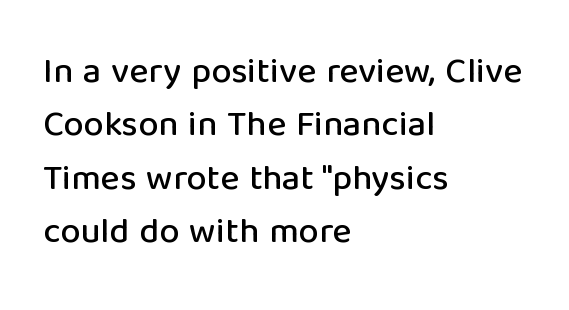
Q: Is the text italic (slanted)? A: No, it is upright.
Q: Is the typeface a serif or a sans-serif typeface? A: Sans-serif.
Q: Is the text underlined? A: No.
Q: How is the paragraph aligned? A: Left-aligned.
Q: Is the spacing between letters normal or unusually wide? A: Normal.
Q: Is the spacing between lines tight, normal or loose? A: Normal.
Q: Width (condensed, normal, or wide)? A: Normal.
Q: Stroke contrast? A: Low.
Q: x-height? A: Medium.
Q: Monospaced? A: No.
